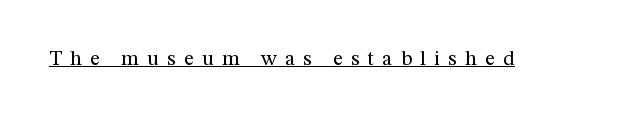
{"italic": "no", "bold": "no", "underline": "yes", "letter_spacing": "wide", "letter_spacing_em": 0.39, "glyph_px": 21}
